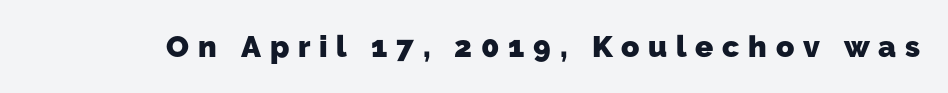
Anything drawn beneath the words? Only blank space. A typesetter would call this proportional, since set widths differ per character. The letters are bold, with thick, heavy strokes. A typesetter would label this face a sans. The face used here is rendered with a markedly widened letterfit.
